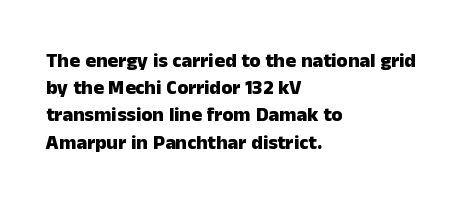
{"italic": "no", "bold": "yes", "underline": "no", "align": "left", "line_spacing": "normal", "line_spacing_ratio": 1.36, "letter_spacing": "normal", "letter_spacing_em": 0.0, "glyph_px": 20}
